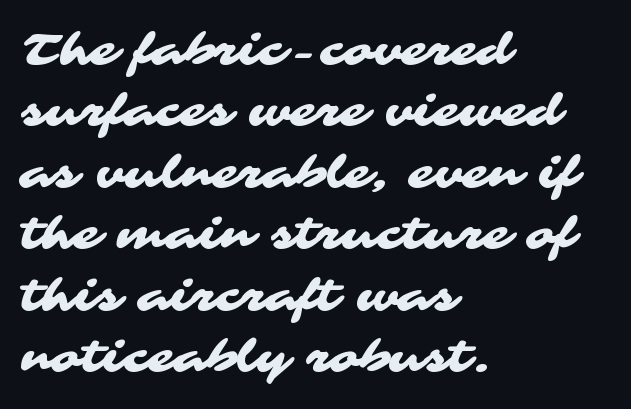
{"serif": "no", "width": "wide", "stroke_contrast": "medium", "x_height": "medium", "monospaced": "no", "underline": "no", "align": "left", "line_spacing": "normal", "line_spacing_ratio": 1.43, "letter_spacing": "normal", "letter_spacing_em": 0.0, "glyph_px": 43}
